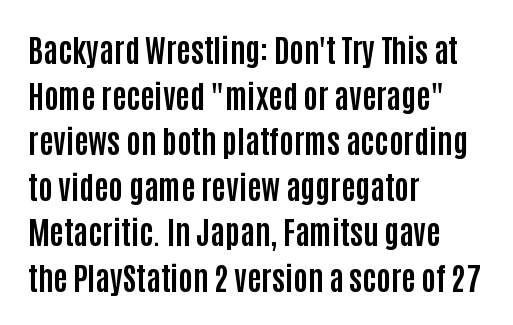
{"serif": "no", "italic": "no", "bold": "yes", "weight": "bold", "width": "condensed", "stroke_contrast": "low", "x_height": "large", "monospaced": "no", "underline": "no", "align": "left", "line_spacing": "normal", "line_spacing_ratio": 1.47, "letter_spacing": "normal", "letter_spacing_em": 0.0, "glyph_px": 31}
